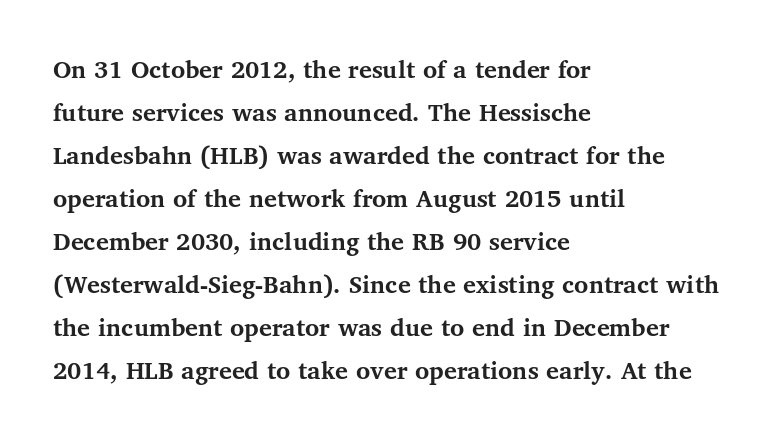
Typesetter's note: full bold, strokes at maximum text heaviness. Quick note: interline space is typical. Compared with a centered layout, this one pins lines to the left instead. Tall strokes in this sample are plumb rather than angled. The tracking reads as untouched default to a designer's eye. Has an underline been added? It has not.
